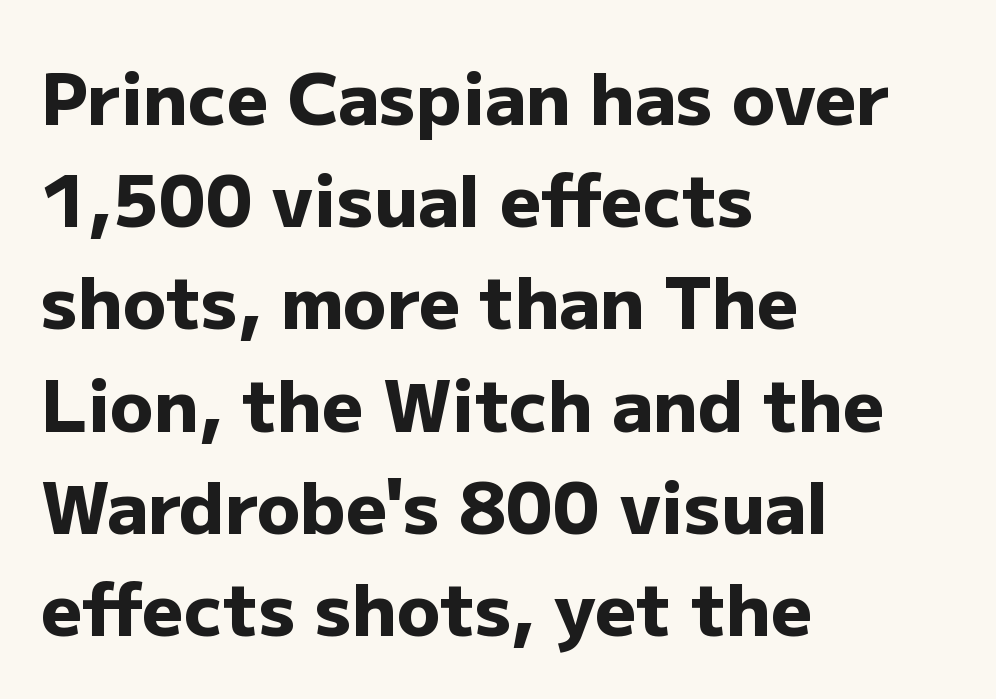
The lines in this sample share a left origin and differ only in where they stop. I'd call this a sans setting — the letters go barefoot. Students, this is bold: see how much ink each stroke carries. If you drew a line through each stem, it would be perfectly vertical. Students, observe: this is what conventionally led text looks like. Any mark beneath the type? The region is blank.
